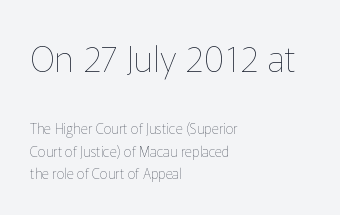
The image shows 36 px thin type, upright; set left-aligned, normal line spacing (1.62x), normal letter spacing, not underlined; the first (top) block is 2.57x larger; low stroke contrast and a medium x-height.
